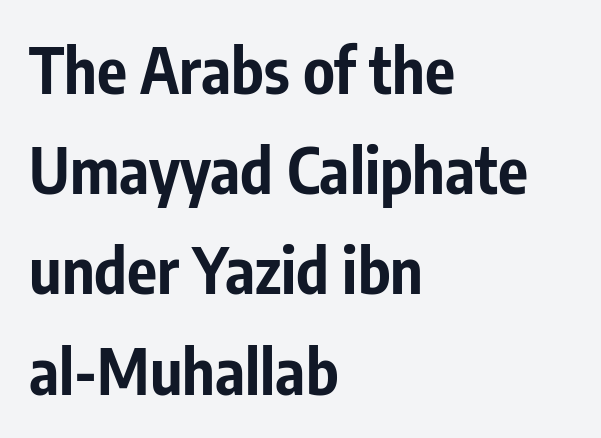
The ragged edge is on the right, which tells us the setting is flush left. Students, this is bold: see how much ink each stroke carries. The baseline area is clear. Does the lettering tilt? It doesn't — this is upright. Does extra space separate the letters? No, they use regular spacing.
